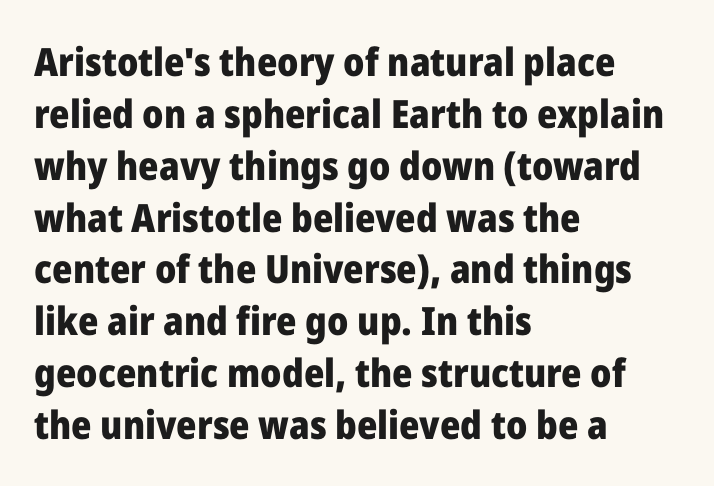
The image shows 39 px heavy sans-serif type, upright; set left-aligned, normal line spacing (1.33x), normal letter spacing, not underlined; low stroke contrast and a medium x-height.
